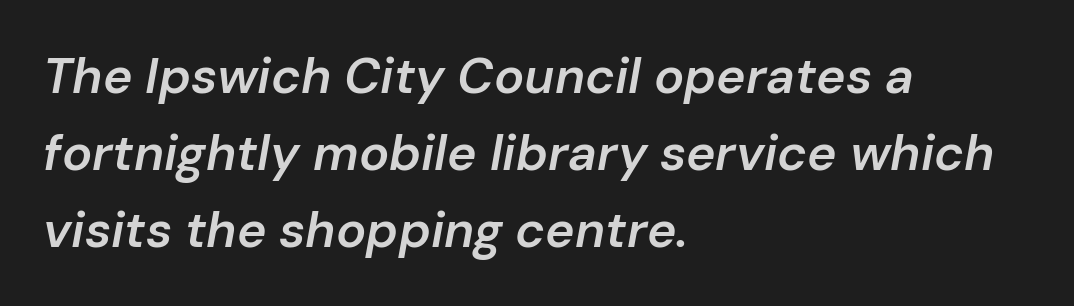
Q: Is the text bold? A: Semi-bold.
Q: Is the text italic (slanted)? A: Yes, it leans right by about 10 degrees.
Q: Is the text underlined? A: No.
Q: How is the paragraph aligned? A: Left-aligned.
Q: Is the spacing between letters normal or unusually wide? A: Normal.
Q: Is the spacing between lines tight, normal or loose? A: Normal.
Q: Width (condensed, normal, or wide)? A: Normal.
Q: Stroke contrast? A: Low.
Q: x-height? A: Medium.
Q: Monospaced? A: No.
